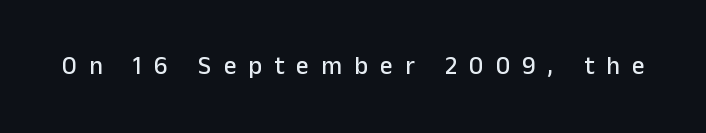
Q: Is the text italic (slanted)? A: No, it is upright.
Q: Is the text underlined? A: No.
Q: Is the spacing between letters normal or unusually wide? A: Unusually wide.
